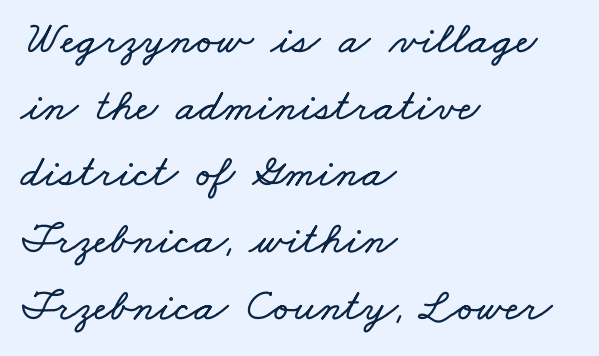
How are the letters spaced? Ordinarily, with no added tracking. You could not count columns in this text — the font is proportionally spaced. The glyphs are unaccompanied by any horizontal stroke below them. The lines in this sample share a left origin and differ only in where they stop.
